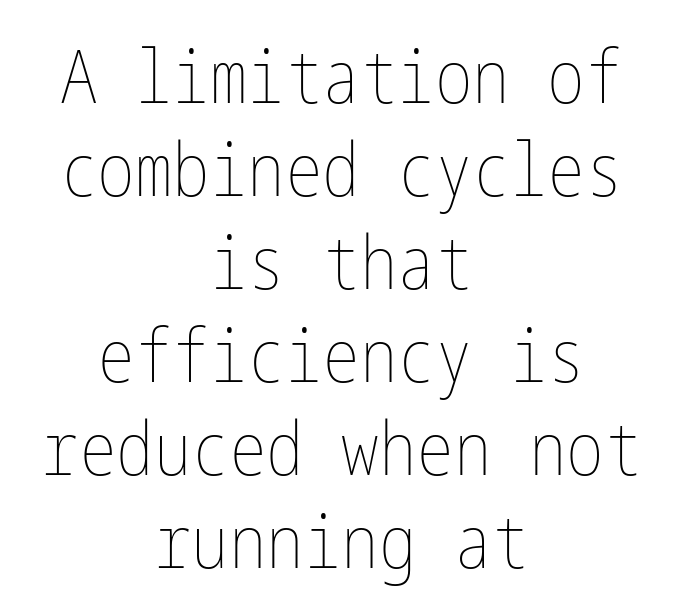
Q: Is the text bold? A: No.
Q: Is the text italic (slanted)? A: No, it is upright.
Q: Is the text underlined? A: No.
Q: How is the paragraph aligned? A: Centered.
Q: Is the spacing between letters normal or unusually wide? A: Normal.
Q: Width (condensed, normal, or wide)? A: Condensed.
Q: Stroke contrast? A: Low.
Q: x-height? A: Medium.
